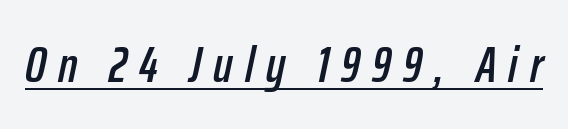
{"italic": "yes", "lean": "right", "slant_degrees": 12, "width": "condensed", "stroke_contrast": "low", "x_height": "medium", "monospaced": "no", "underline": "yes", "letter_spacing": "wide", "letter_spacing_em": 0.24, "glyph_px": 50}
